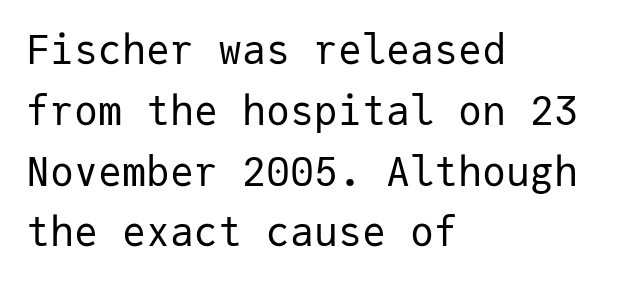
The image shows 40 px regular-weight sans-serif type, upright, monospaced; set left-aligned, normal line spacing (1.52x), normal letter spacing, not underlined; low stroke contrast and a medium x-height.
